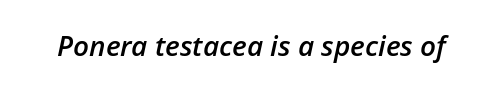
The zone under the glyphs is completely vacant. The passage shown has conventional tracking throughout. This is the in-between weight designers call semibold or demi. Slanted lettering throughout.
